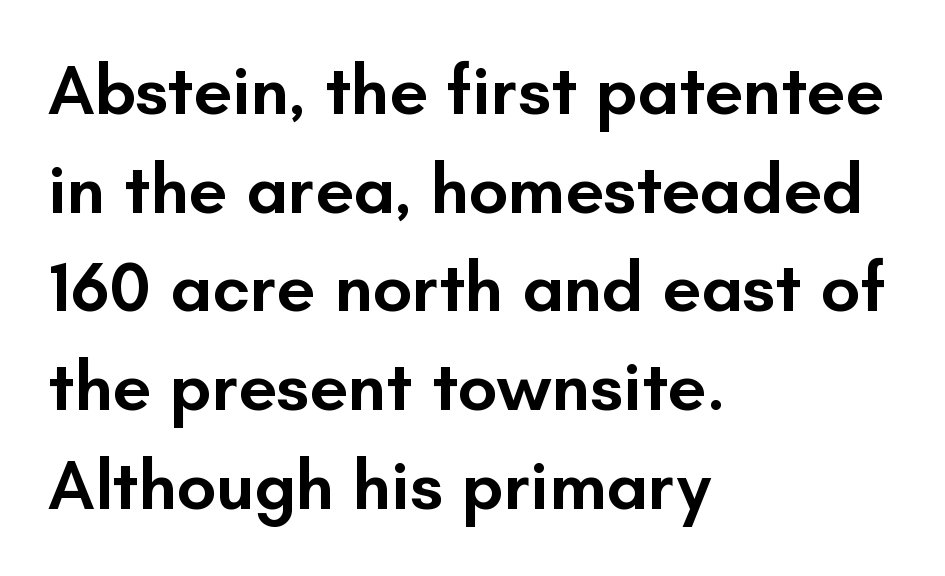
Q: Is the text bold? A: Semi-bold.
Q: Is the text italic (slanted)? A: No, it is upright.
Q: Is the typeface a serif or a sans-serif typeface? A: Sans-serif.
Q: Is the text underlined? A: No.
Q: How is the paragraph aligned? A: Left-aligned.
Q: Is the spacing between letters normal or unusually wide? A: Normal.
Q: Is the spacing between lines tight, normal or loose? A: Normal.
Q: Width (condensed, normal, or wide)? A: Normal.
Q: Stroke contrast? A: Low.
Q: x-height? A: Small.
Q: Monospaced? A: No.
